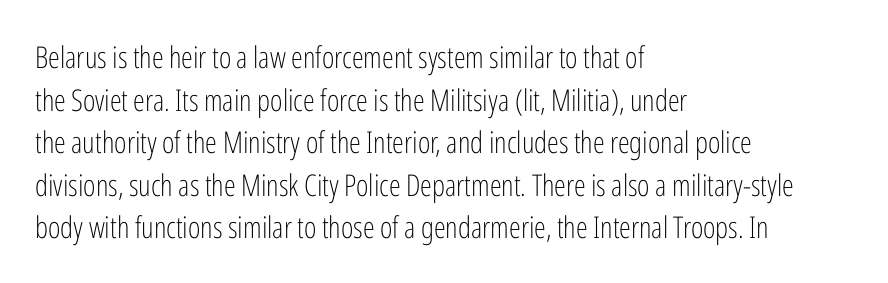
{"serif": "no", "italic": "no", "bold": "no", "weight": "light", "width": "condensed", "stroke_contrast": "low", "x_height": "medium", "monospaced": "no", "underline": "no", "align": "left", "line_spacing": "normal", "line_spacing_ratio": 1.42, "letter_spacing": "normal", "letter_spacing_em": 0.0, "glyph_px": 30}
